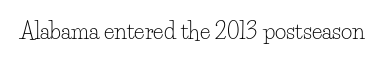
{"italic": "no", "bold": "no", "underline": "no", "letter_spacing": "normal", "letter_spacing_em": 0.0, "glyph_px": 22}
